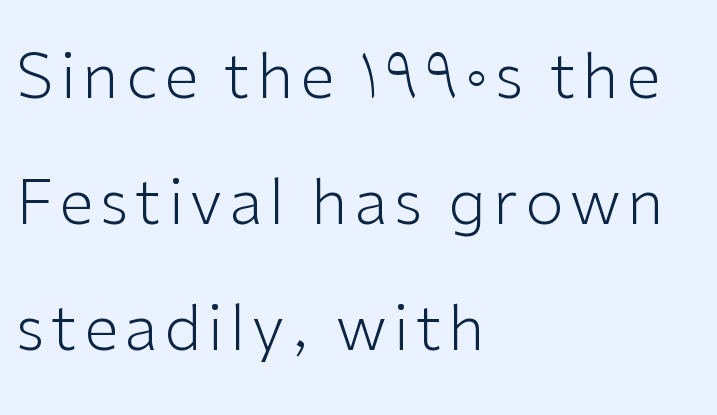
Proportional: the letters do not fall into vertical columns. When letters stand straight like this, we call the style roman or upright. Every row of glyphs begins at an identical x-position on the left. Stroke terminals: plain, sans-serif. A bare baseline throughout the passage. No letter is thick-stroked: the sample isn't bold.
